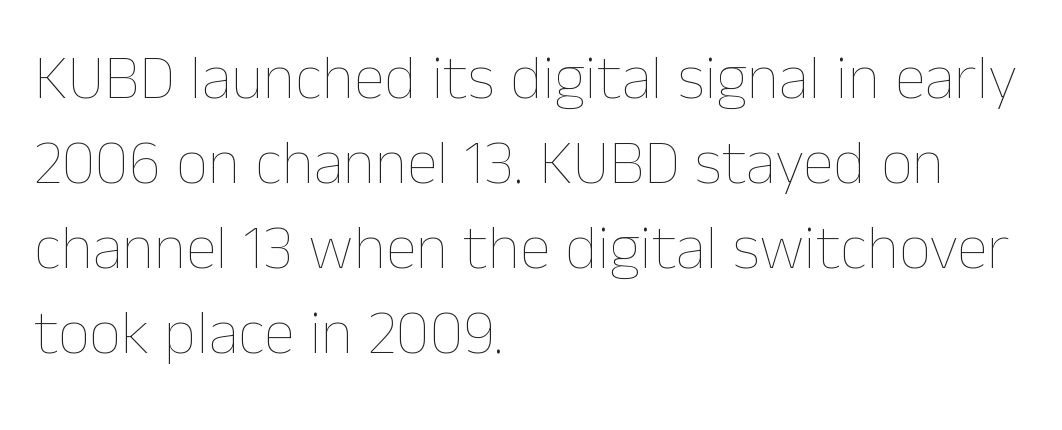
Just letters on the line, the space beneath them empty. Characters follow at the spacing the type designer built in. Successive baselines arrive at the customary interval. A typesetter would call this proportional, since set widths differ per character. Style check: upright.
